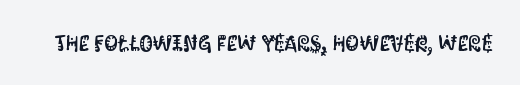
Q: Is the text italic (slanted)? A: No, it is upright.
Q: Is the text underlined? A: No.
Q: Is the spacing between letters normal or unusually wide? A: Normal.
